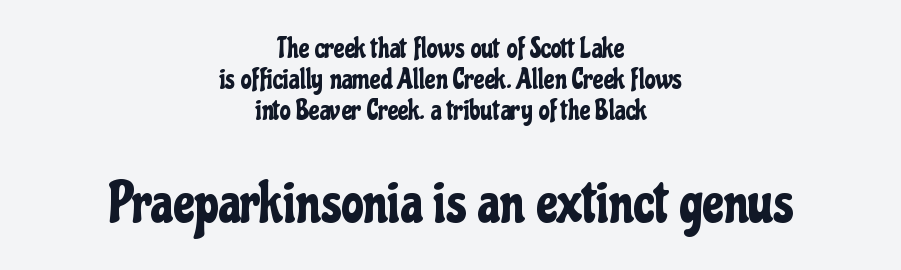
The image shows 57 px condensed sans-serif type, upright; set centered, tight line spacing (1.1x), normal letter spacing, not underlined; the second (bottom) block is 2.04x larger; low stroke contrast and a medium x-height.
